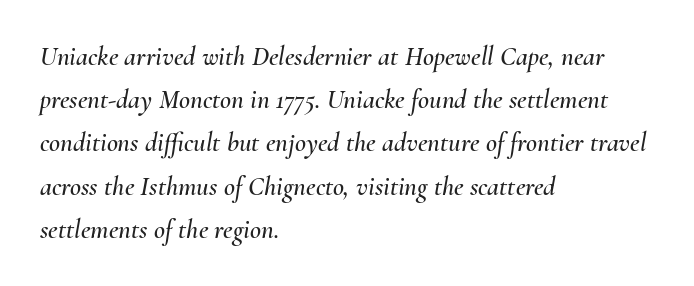
Q: Is the text italic (slanted)? A: Yes, it leans right by about 10 degrees.
Q: Is the text underlined? A: No.
Q: How is the paragraph aligned? A: Left-aligned.
Q: Is the spacing between letters normal or unusually wide? A: Normal.
Q: Is the spacing between lines tight, normal or loose? A: Normal.
